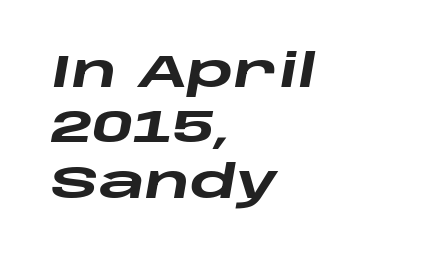
Q: Is the text bold? A: Yes.
Q: Is the text italic (slanted)? A: Yes, it leans right by about 10 degrees.
Q: Is the text underlined? A: No.
Q: How is the paragraph aligned? A: Left-aligned.
Q: Is the spacing between letters normal or unusually wide? A: Normal.
Q: Width (condensed, normal, or wide)? A: Wide.
Q: Stroke contrast? A: Low.
Q: x-height? A: Large.
Q: Monospaced? A: No.
